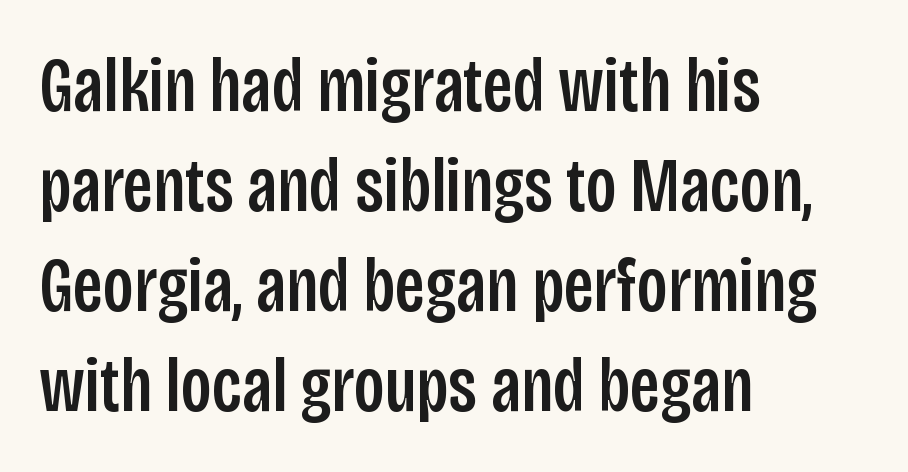
The image shows 77 px condensed sans-serif type, upright; set left-aligned, normal line spacing (1.3x), normal letter spacing, not underlined; low stroke contrast and a large x-height.
